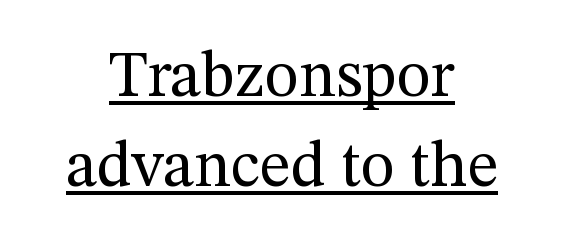
Q: Is the text bold? A: No.
Q: Is the text italic (slanted)? A: No, it is upright.
Q: Is the typeface a serif or a sans-serif typeface? A: Serif.
Q: Is the text underlined? A: Yes.
Q: How is the paragraph aligned? A: Centered.
Q: Is the spacing between letters normal or unusually wide? A: Normal.
Q: Is the spacing between lines tight, normal or loose? A: Normal.
Q: Width (condensed, normal, or wide)? A: Normal.
Q: Stroke contrast? A: Medium.
Q: x-height? A: Medium.
Q: Monospaced? A: No.
